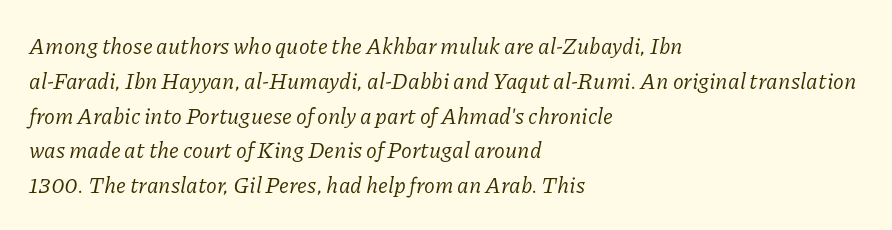
{"italic": "yes", "lean": "right", "slant_degrees": 11, "bold": "no", "underline": "no", "align": "left", "line_spacing": "normal", "line_spacing_ratio": 1.58, "letter_spacing": "normal", "letter_spacing_em": 0.0, "glyph_px": 22}
